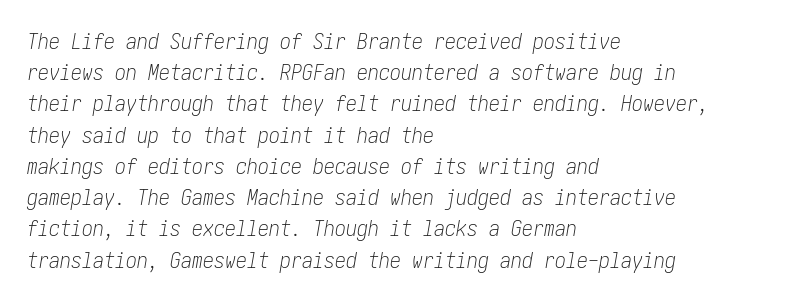
Rule under the text: the space is simply empty. The type is set solid horizontally, with unmodified tracking. Stroke thickness stays within the range of a standard reading face or lighter. Vertically, the passage feels balanced, rows spaced as you'd expect.
